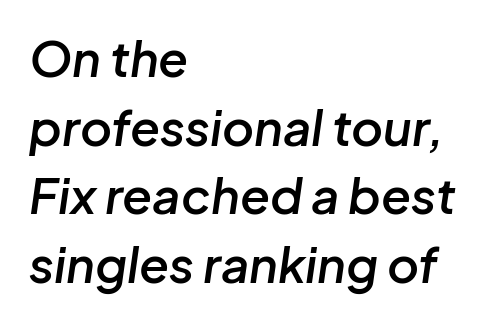
The image shows 49 px semibold type, italic (leaning right); set left-aligned, normal line spacing (1.4x), normal letter spacing, not underlined; low stroke contrast and a medium x-height.
